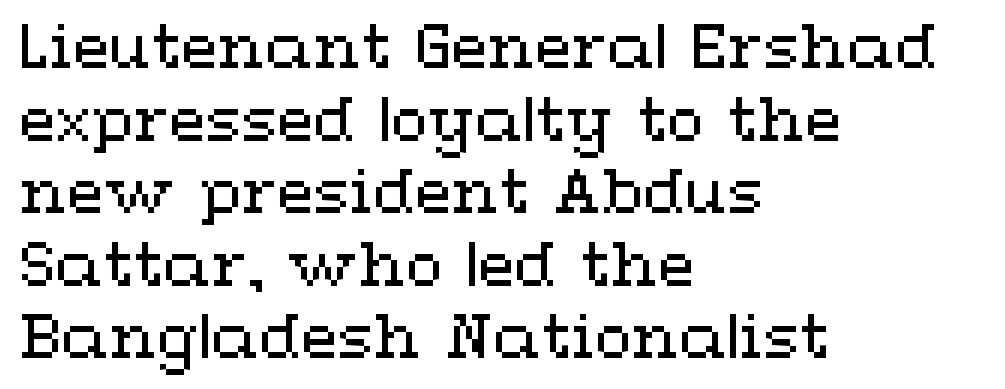
A typesetter would call this zero additional tracking. Descenders are the only things crossing below the line. The font's upright variant was chosen for this text. Weight: regular or lighter. Left-aligned paragraph, ragged on the right.
